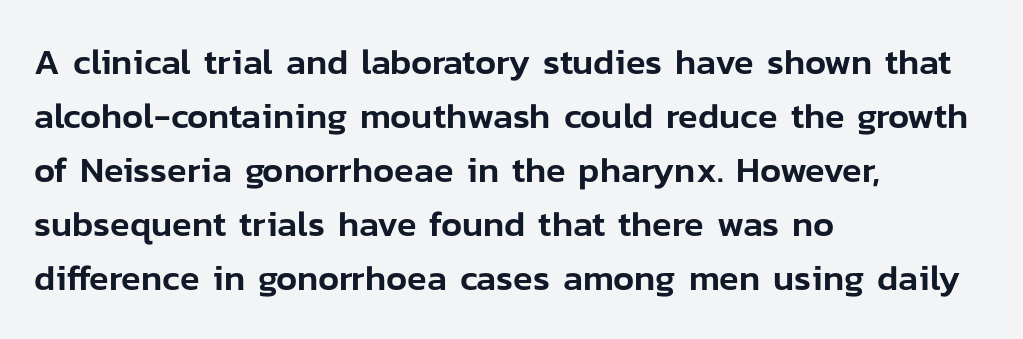
{"serif": "no", "italic": "no", "width": "normal", "stroke_contrast": "low", "x_height": "medium", "monospaced": "no", "underline": "no", "align": "left", "line_spacing": "normal", "line_spacing_ratio": 1.5, "letter_spacing": "normal", "letter_spacing_em": 0.0, "glyph_px": 36}
